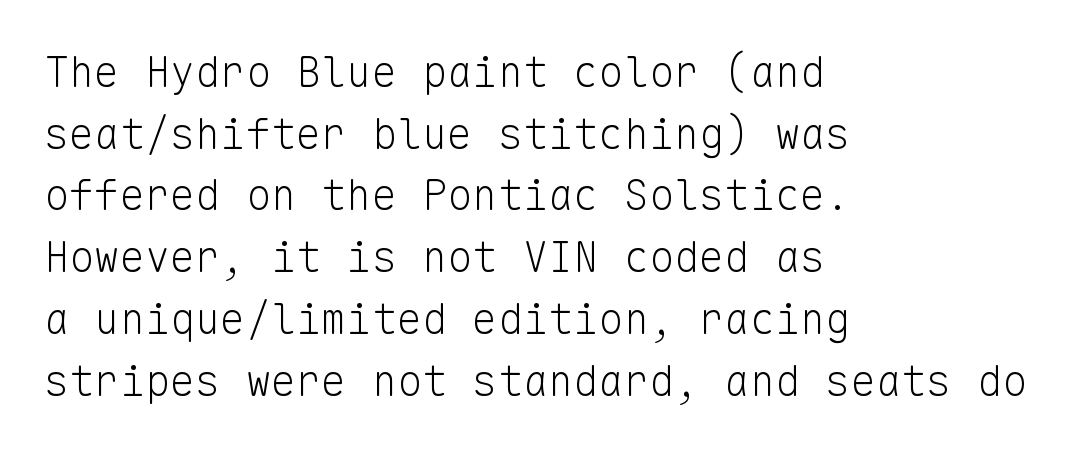
Q: Is the text bold? A: No.
Q: Is the text italic (slanted)? A: No, it is upright.
Q: Is the typeface a serif or a sans-serif typeface? A: Sans-serif.
Q: Is the text underlined? A: No.
Q: How is the paragraph aligned? A: Left-aligned.
Q: Is the spacing between letters normal or unusually wide? A: Normal.
Q: Is the spacing between lines tight, normal or loose? A: Normal.
Q: Width (condensed, normal, or wide)? A: Normal.
Q: Stroke contrast? A: Low.
Q: x-height? A: Medium.
Q: Monospaced? A: Yes.
